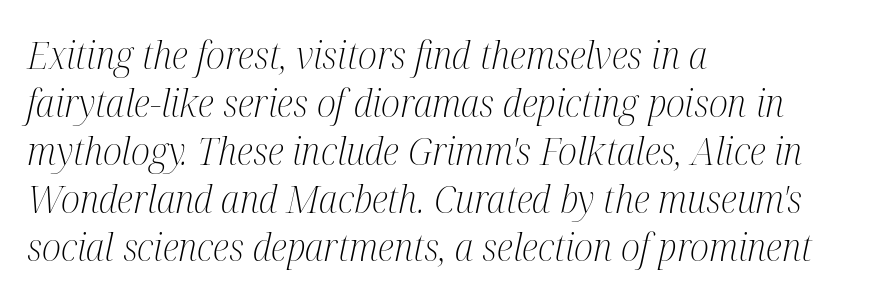
The letterforms sit at book weight or below. Anything drawn beneath the words? Only blank space. The letters sit at their default tracking, neither squeezed nor spread. Style check: oblique. Varying glyph widths throughout — classic text-font behaviour.
